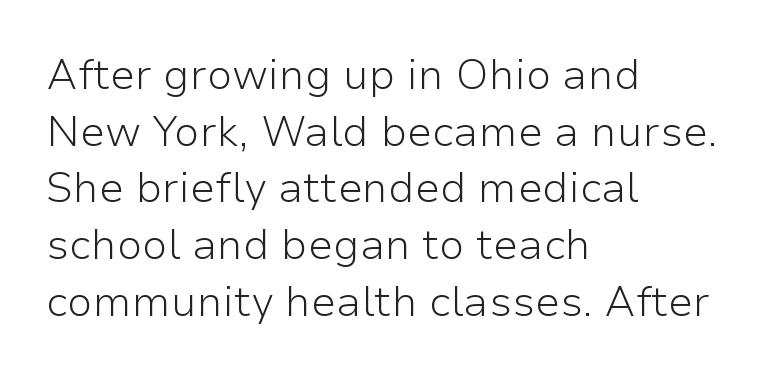
{"serif": "no", "italic": "no", "bold": "no", "weight": "light", "width": "normal", "stroke_contrast": "low", "x_height": "medium", "monospaced": "no", "underline": "no", "align": "left", "line_spacing": "normal", "line_spacing_ratio": 1.35, "letter_spacing": "normal", "letter_spacing_em": 0.0, "glyph_px": 42}
